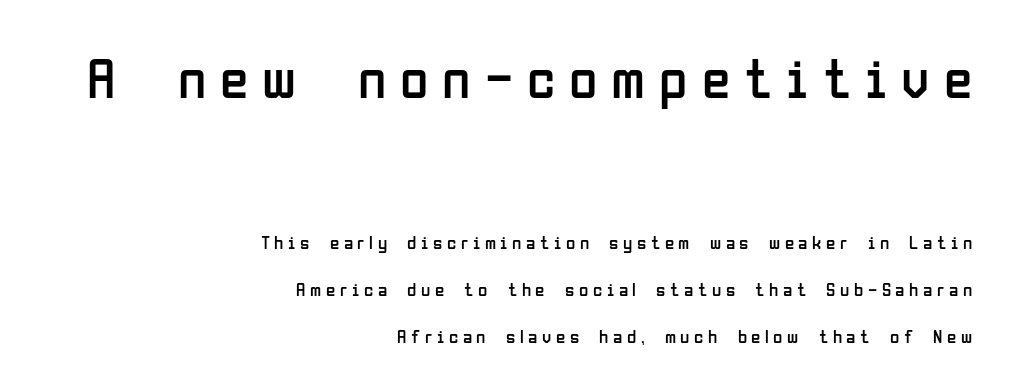
{"serif": "no", "italic": "no", "bold": "no", "weight": "regular", "width": "condensed", "stroke_contrast": "low", "x_height": "medium", "monospaced": "no", "underline": "no", "align": "right", "line_spacing": "loose", "line_spacing_ratio": 2.46, "letter_spacing": "wide", "letter_spacing_em": 0.24, "larger_block": "first", "size_ratio": 3.05, "glyph_px": 58}
